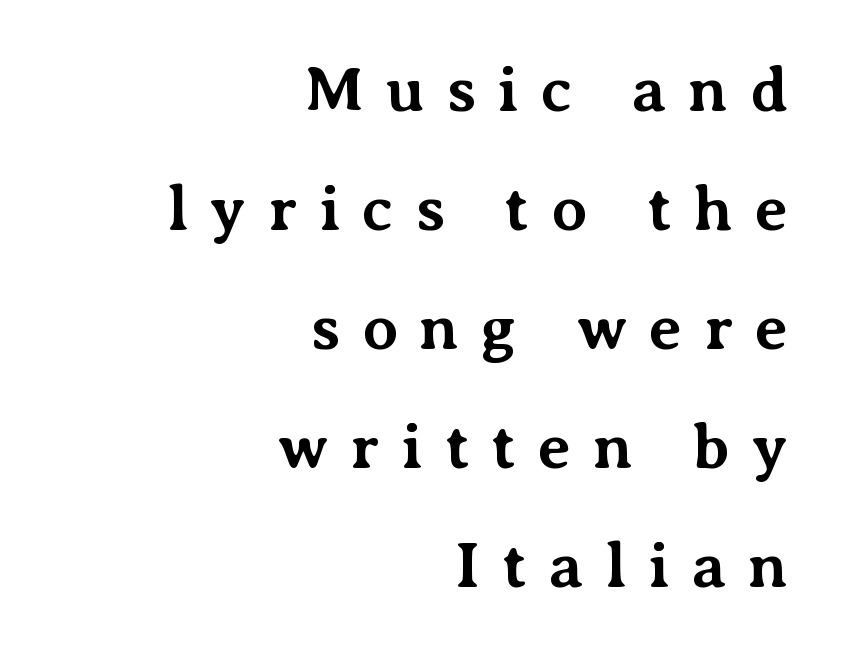
Q: Is the text bold? A: Yes.
Q: Is the text italic (slanted)? A: No, it is upright.
Q: Is the typeface a serif or a sans-serif typeface? A: Serif.
Q: Is the text underlined? A: No.
Q: How is the paragraph aligned? A: Right-aligned.
Q: Is the spacing between letters normal or unusually wide? A: Unusually wide.
Q: Width (condensed, normal, or wide)? A: Normal.
Q: Stroke contrast? A: Medium.
Q: x-height? A: Medium.
Q: Monospaced? A: No.
